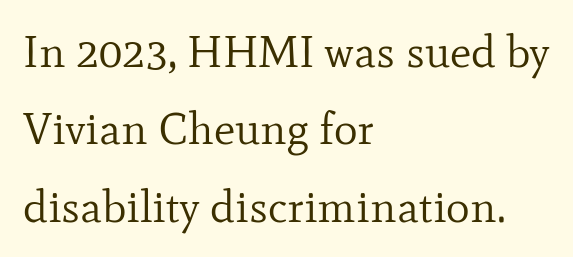
Q: Is the text bold? A: No.
Q: Is the text italic (slanted)? A: No, it is upright.
Q: Is the typeface a serif or a sans-serif typeface? A: Serif.
Q: Is the text underlined? A: No.
Q: How is the paragraph aligned? A: Left-aligned.
Q: Is the spacing between letters normal or unusually wide? A: Normal.
Q: Width (condensed, normal, or wide)? A: Normal.
Q: Stroke contrast? A: Low.
Q: x-height? A: Small.
Q: Monospaced? A: No.
